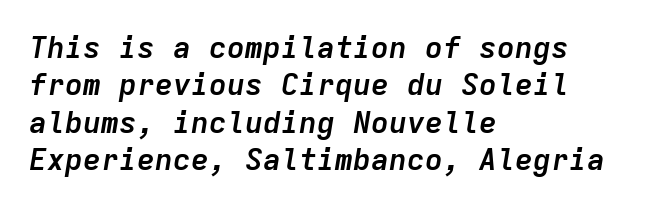
The image shows 30 px semibold type, italic (leaning right), monospaced; set left-aligned, normal line spacing (1.25x), normal letter spacing, not underlined; low stroke contrast and a medium x-height.
